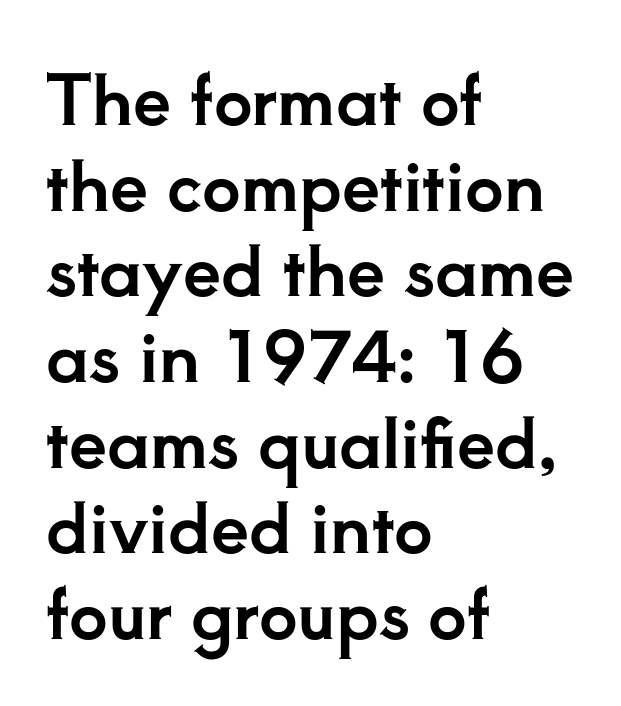
The image shows 68 px serif type, upright; set left-aligned, normal line spacing (1.26x), normal letter spacing, not underlined; low stroke contrast and a small x-height.
